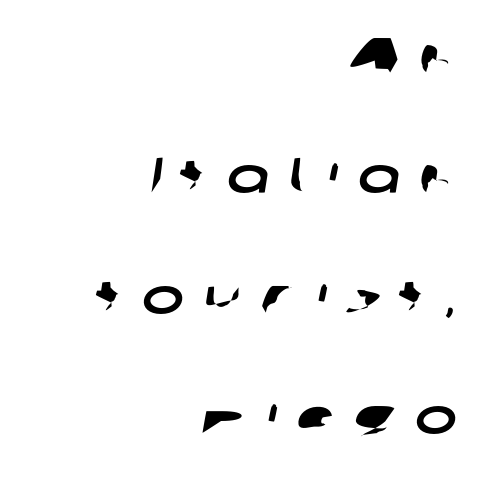
The image shows 50 px wide sans-serif type; set right-aligned, loose line spacing (2.41x), unusually wide letter spacing (+0.39 em), not underlined; low stroke contrast and a medium x-height.
